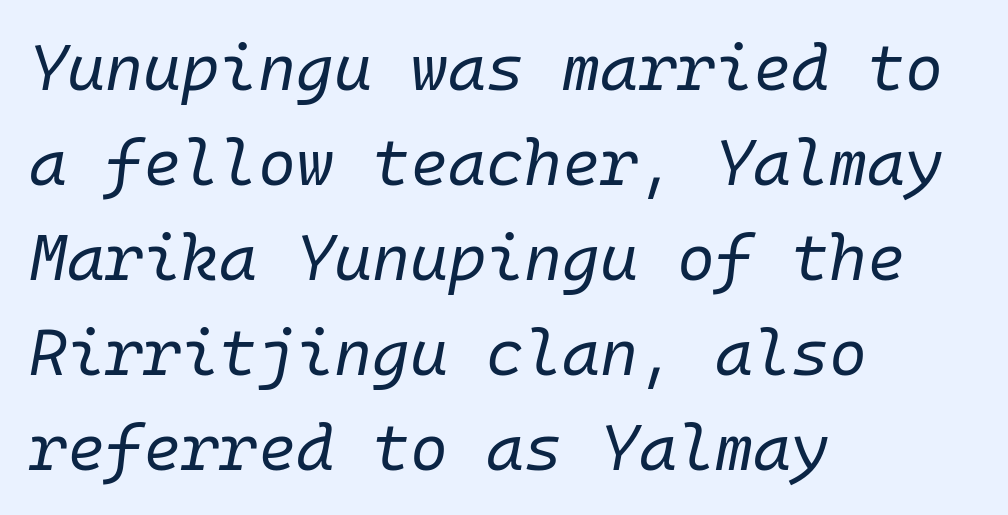
Q: Is the text bold? A: No.
Q: Is the text italic (slanted)? A: Yes, it leans right by about 10 degrees.
Q: Is the text underlined? A: No.
Q: How is the paragraph aligned? A: Left-aligned.
Q: Is the spacing between letters normal or unusually wide? A: Normal.
Q: Is the spacing between lines tight, normal or loose? A: Normal.
Q: Width (condensed, normal, or wide)? A: Normal.
Q: Stroke contrast? A: Low.
Q: x-height? A: Medium.
Q: Monospaced? A: Yes.
